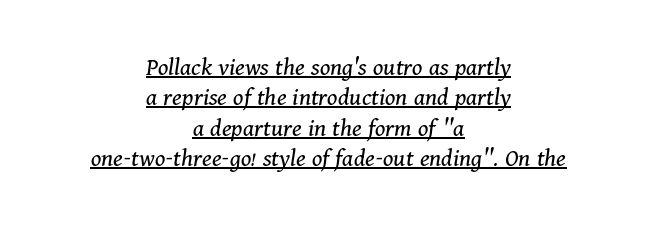
Tracking here is standard; glyphs follow each other at the usual distance. Caption: lettering with a line underneath. The letters are slanted; this is an italic face. Reading down the block, each line starts at a different indent, mirrored at its end. Bold? No — there's no thickening of the strokes.
